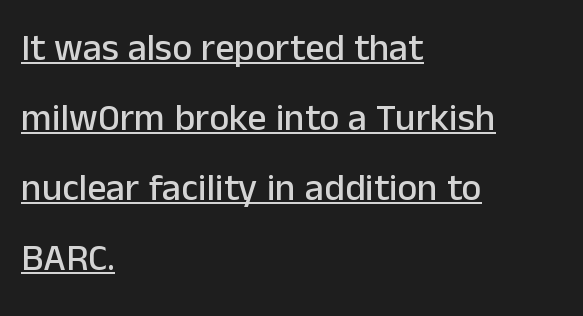
Q: Is the text italic (slanted)? A: No, it is upright.
Q: Is the typeface a serif or a sans-serif typeface? A: Sans-serif.
Q: Is the text underlined? A: Yes.
Q: How is the paragraph aligned? A: Left-aligned.
Q: Is the spacing between letters normal or unusually wide? A: Normal.
Q: Width (condensed, normal, or wide)? A: Normal.
Q: Stroke contrast? A: Low.
Q: x-height? A: Medium.
Q: Monospaced? A: No.
